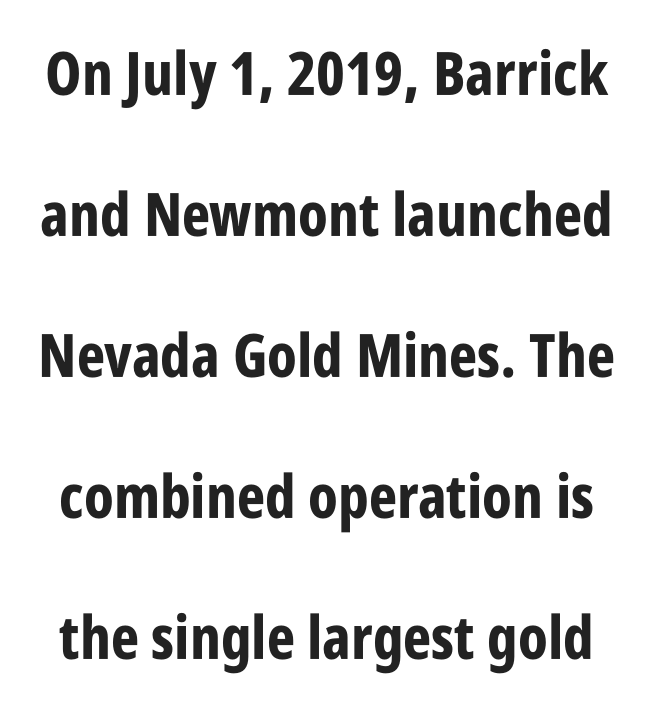
Q: Is the text bold? A: Yes.
Q: Is the text italic (slanted)? A: No, it is upright.
Q: Is the typeface a serif or a sans-serif typeface? A: Sans-serif.
Q: Is the text underlined? A: No.
Q: Is the spacing between letters normal or unusually wide? A: Normal.
Q: Is the spacing between lines tight, normal or loose? A: Loose.
Q: Width (condensed, normal, or wide)? A: Condensed.
Q: Stroke contrast? A: Low.
Q: x-height? A: Large.
Q: Monospaced? A: No.
